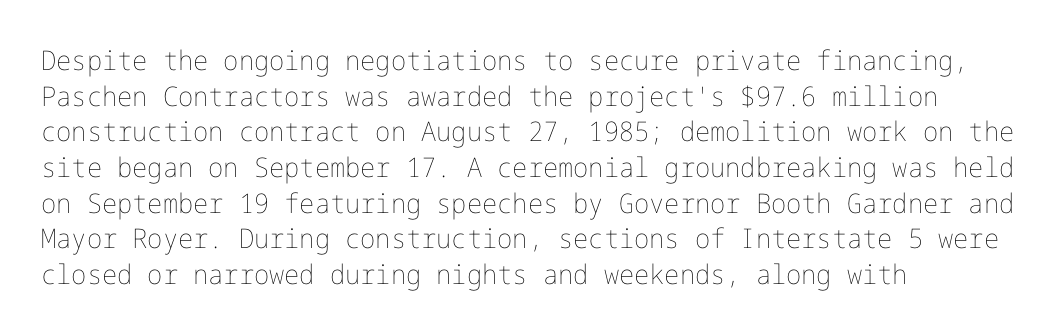
Notice how descenders clear the ascenders below comfortably — that's standard leading. Rule under the text: the space is simply empty. This rendering uses left alignment, leaving the right contour irregular. The type sits square on the baseline with zero lean. The font sits on the lighter half of the weight spectrum, regular included. The gaps between neighbouring characters are ordinary and unremarkable.
